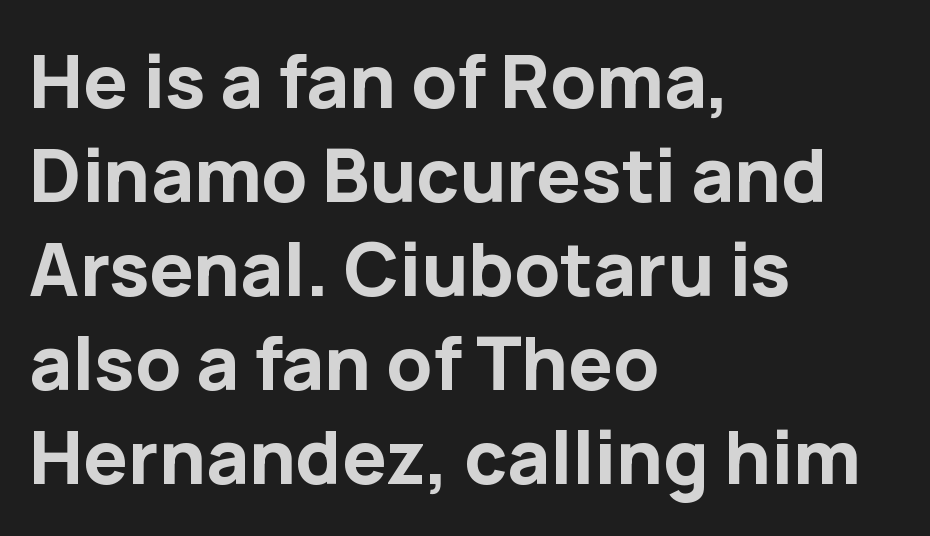
The font family rendered here belongs to the sans-serif group. A typesetter would call this zero additional tracking. This sample is left-justified, so line endings fall wherever the words run out. Has an underline been added? It has not.
